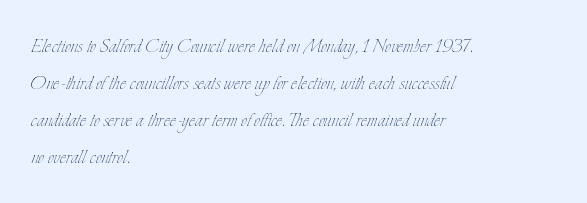
Every row of glyphs begins at an identical x-position on the left. Between one letter and the next there's only the usual sliver of space. Only glyphs here, with clear space below each row.
